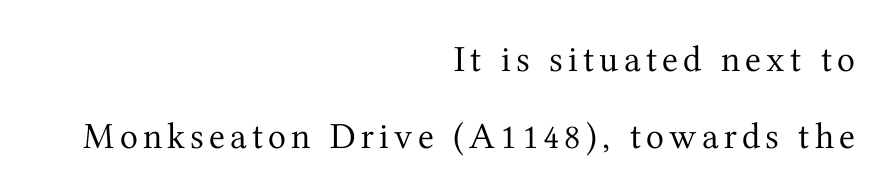
The image shows 37 px regular-weight serif type, upright; set right-aligned, loose line spacing (2.08x), not underlined; medium stroke contrast and a medium x-height.
